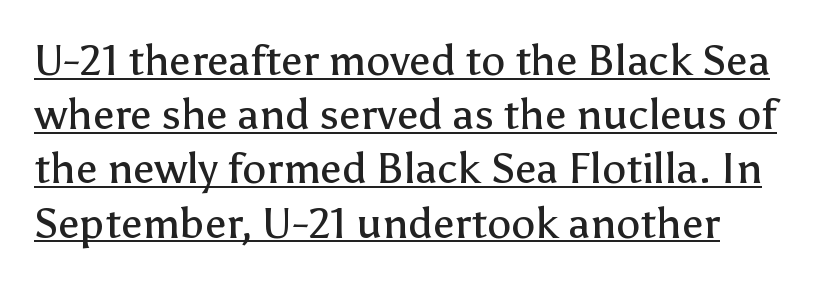
The image shows 43 px regular-weight sans-serif type, upright; set normal line spacing (1.26x), normal letter spacing, underlined; low stroke contrast and a medium x-height.
